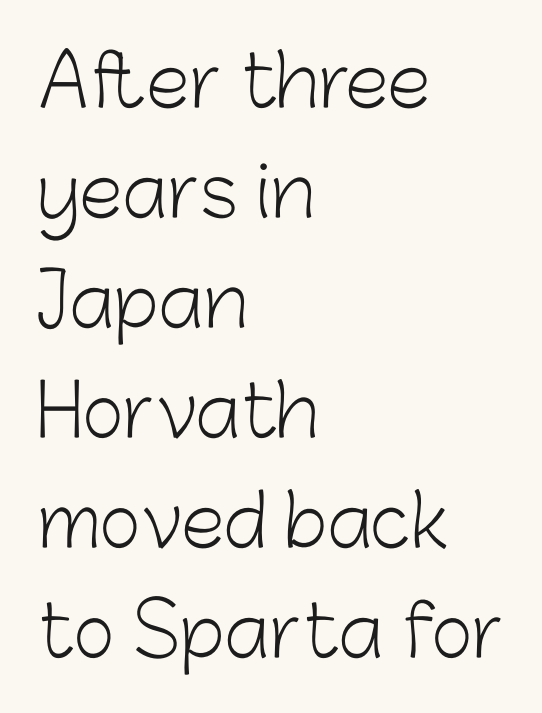
Q: Is the text bold? A: No.
Q: Is the text italic (slanted)? A: No, it is upright.
Q: Is the typeface a serif or a sans-serif typeface? A: Sans-serif.
Q: Is the text underlined? A: No.
Q: How is the paragraph aligned? A: Left-aligned.
Q: Is the spacing between letters normal or unusually wide? A: Normal.
Q: Is the spacing between lines tight, normal or loose? A: Normal.
Q: Width (condensed, normal, or wide)? A: Normal.
Q: Stroke contrast? A: Low.
Q: x-height? A: Medium.
Q: Monospaced? A: No.
